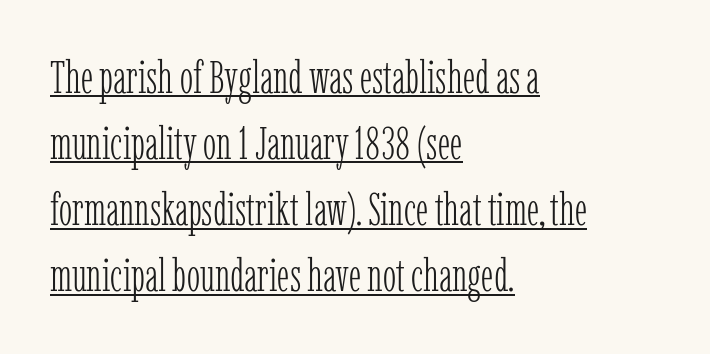
The image shows 45 px light, condensed serif type, upright; set left-aligned, normal line spacing (1.47x), normal letter spacing, underlined; low stroke contrast and a medium x-height.
